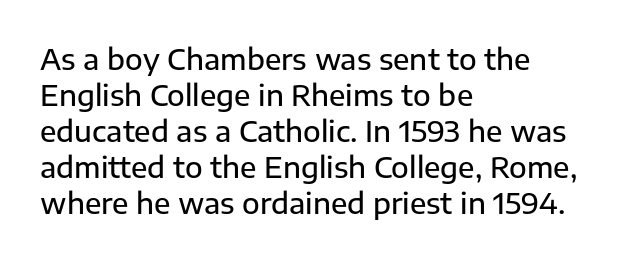
{"serif": "no", "italic": "no", "width": "normal", "stroke_contrast": "low", "x_height": "medium", "monospaced": "no", "underline": "no", "align": "left", "line_spacing_ratio": 1.24, "letter_spacing": "normal", "letter_spacing_em": 0.0, "glyph_px": 29}
